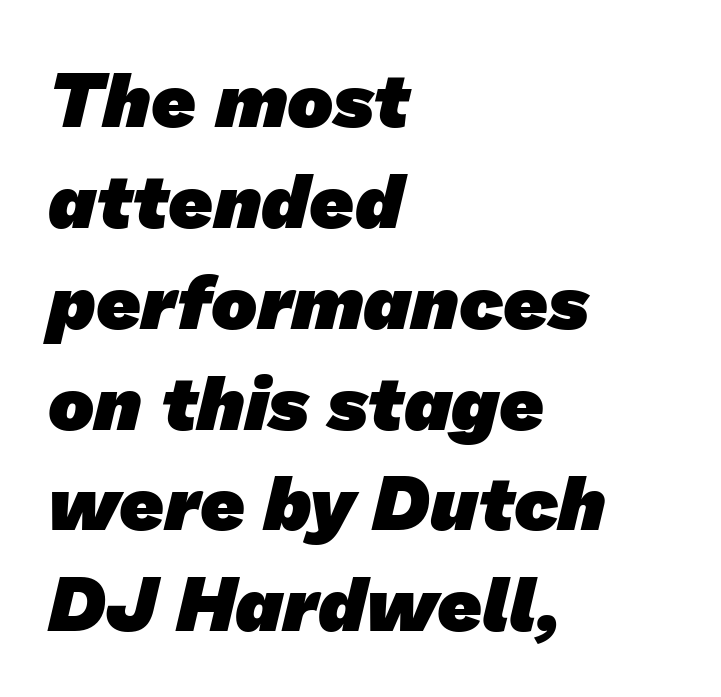
These lines carry a lot of weight — the face is fully bold. Layout note: lines flush left. Letter spacing: default. The face used here is a sans, in the tradition of grotesques and geometrics. Each letter keeps its own natural width here, so spacing adapts to shape. Glance below the letters and you will spot only blank space.
